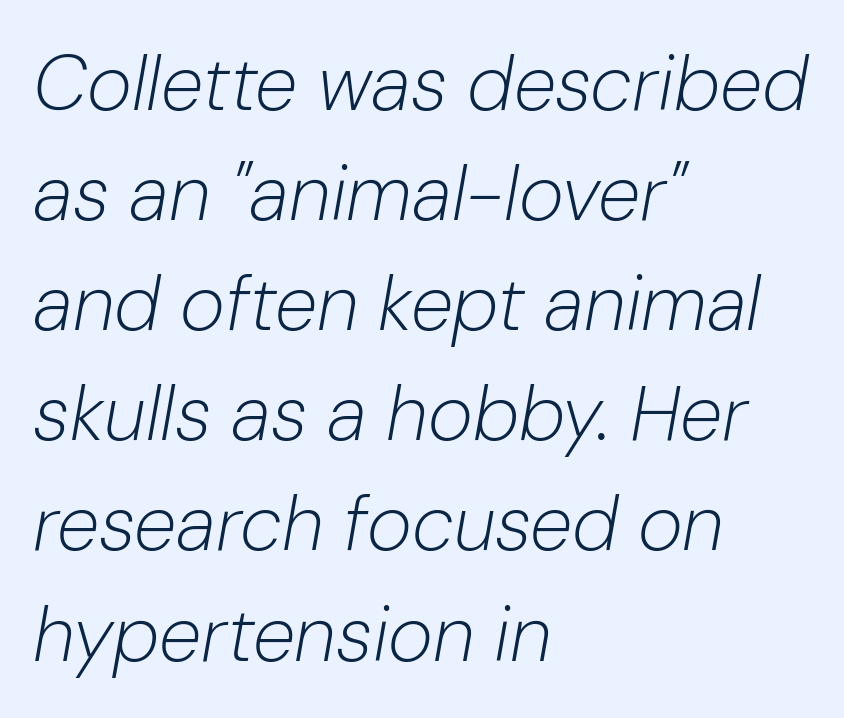
Q: Is the text bold? A: No.
Q: Is the text italic (slanted)? A: Yes, it leans right by about 10 degrees.
Q: Is the text underlined? A: No.
Q: How is the paragraph aligned? A: Left-aligned.
Q: Is the spacing between letters normal or unusually wide? A: Normal.
Q: Is the spacing between lines tight, normal or loose? A: Normal.
Q: Width (condensed, normal, or wide)? A: Normal.
Q: Stroke contrast? A: Low.
Q: x-height? A: Medium.
Q: Monospaced? A: No.
